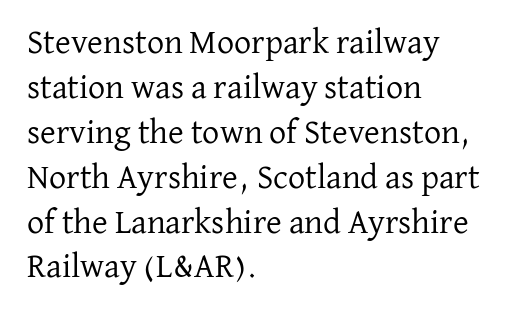
Q: Is the text bold? A: No.
Q: Is the text italic (slanted)? A: No, it is upright.
Q: Is the typeface a serif or a sans-serif typeface? A: Serif.
Q: Is the text underlined? A: No.
Q: How is the paragraph aligned? A: Left-aligned.
Q: Is the spacing between letters normal or unusually wide? A: Normal.
Q: Is the spacing between lines tight, normal or loose? A: Normal.
Q: Width (condensed, normal, or wide)? A: Normal.
Q: Stroke contrast? A: Low.
Q: x-height? A: Medium.
Q: Monospaced? A: No.
